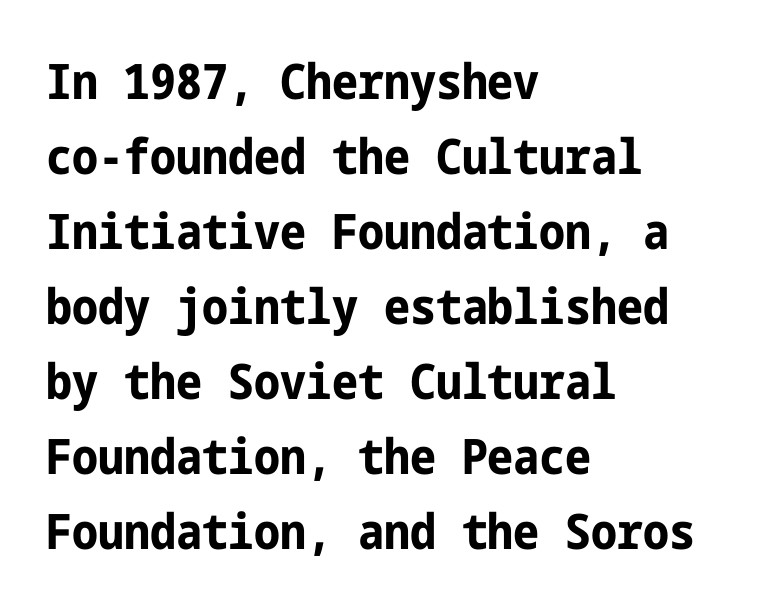
In terms of leading, this rendering sits right in the middle. The letters stand straight up with perfectly vertical stems. The strip under each line holds only bare page. Nothing sits at the stroke ends, so this counts as sans-serif. The passage shown has conventional tracking throughout. Thick stems and heavy bowls — unmistakably bold.
